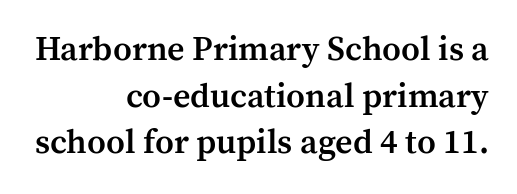
{"serif": "yes", "italic": "no", "bold": "semi", "weight": "semibold", "width": "normal", "stroke_contrast": "medium", "x_height": "medium", "monospaced": "no", "underline": "no", "align": "right", "line_spacing": "normal", "line_spacing_ratio": 1.37, "letter_spacing": "normal", "letter_spacing_em": 0.0, "glyph_px": 34}
